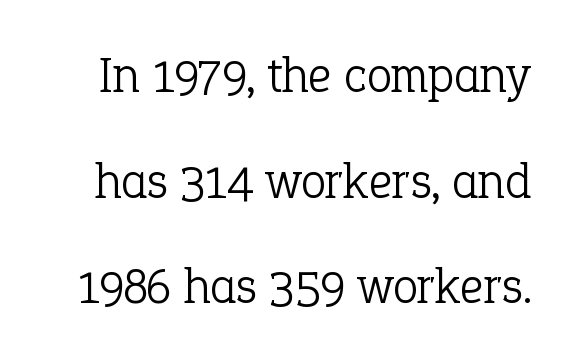
The cut favours lightness, reaching ordinary text weight at its darkest. Nobody touched the tracking dial on this one. If you drew a line through each stem, it would be perfectly vertical. Baseline-to-baseline distance is far greater than the letter height. The strip under each line holds only bare page.
